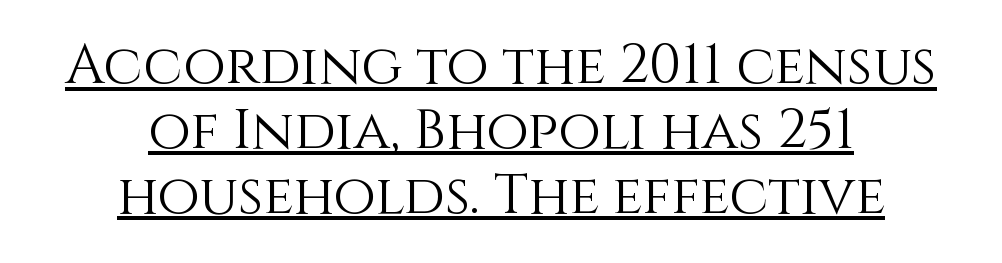
The tracking reads as untouched default to a designer's eye. What decoration does the sample have? An underline. This sample has the flowing, uneven cadence of proportional lettering. The weight would be labelled regular, book, light, or lighter still. Is there any slant? The stems are plumb.
